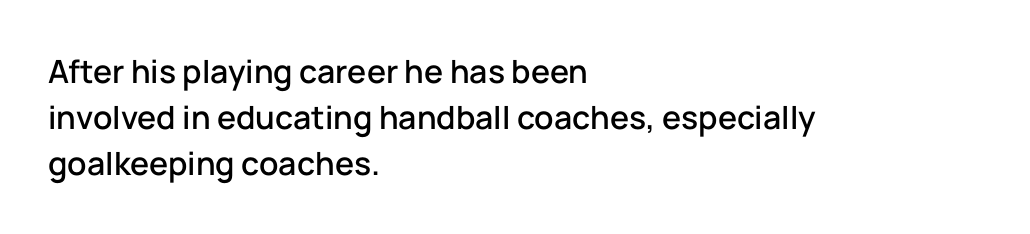
Q: Is the text italic (slanted)? A: No, it is upright.
Q: Is the typeface a serif or a sans-serif typeface? A: Sans-serif.
Q: Is the text underlined? A: No.
Q: How is the paragraph aligned? A: Left-aligned.
Q: Is the spacing between letters normal or unusually wide? A: Normal.
Q: Is the spacing between lines tight, normal or loose? A: Normal.
Q: Width (condensed, normal, or wide)? A: Normal.
Q: Stroke contrast? A: Low.
Q: x-height? A: Medium.
Q: Monospaced? A: No.
